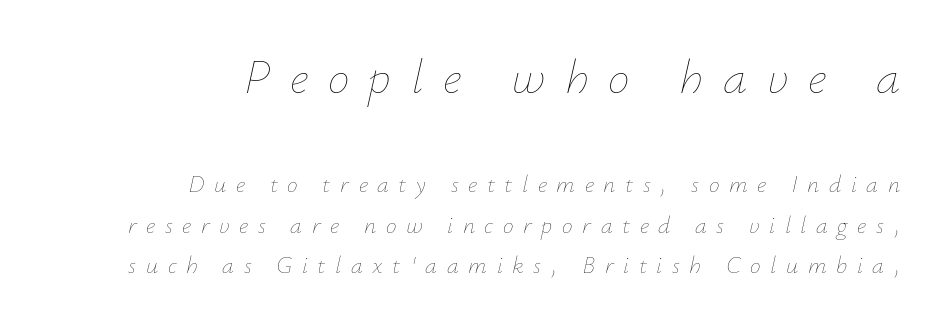
The image shows 49 px thin type, italic (leaning right); set right-aligned, normal line spacing (1.69x), unusually wide letter spacing (+0.4 em), not underlined; the first (top) block is 2.04x larger; low stroke contrast and a small x-height.
